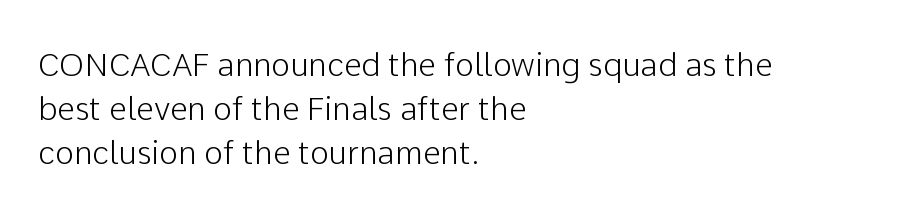
Q: Is the text italic (slanted)? A: No, it is upright.
Q: Is the typeface a serif or a sans-serif typeface? A: Sans-serif.
Q: Is the text underlined? A: No.
Q: How is the paragraph aligned? A: Left-aligned.
Q: Is the spacing between letters normal or unusually wide? A: Normal.
Q: Is the spacing between lines tight, normal or loose? A: Normal.
Q: Width (condensed, normal, or wide)? A: Normal.
Q: Stroke contrast? A: Low.
Q: x-height? A: Medium.
Q: Monospaced? A: No.
